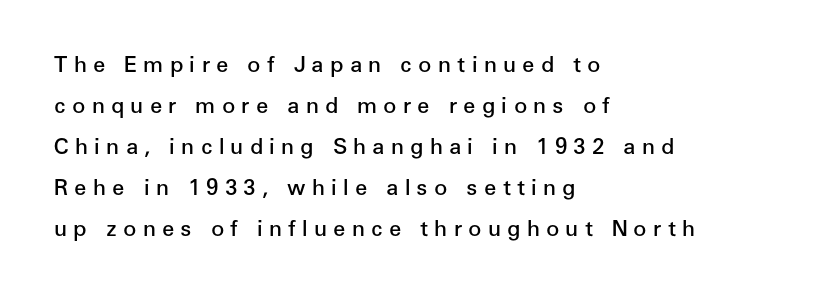
Ascenders rise straight up at ninety degrees. The text block is weighted toward the left margin, trailing off unevenly rightward. Clear beneath every line of the passage. The face used here is a semibold: visibly heavier than regular, lighter than bold. The horizontal fit of the characters is loose and conspicuously gappy.
